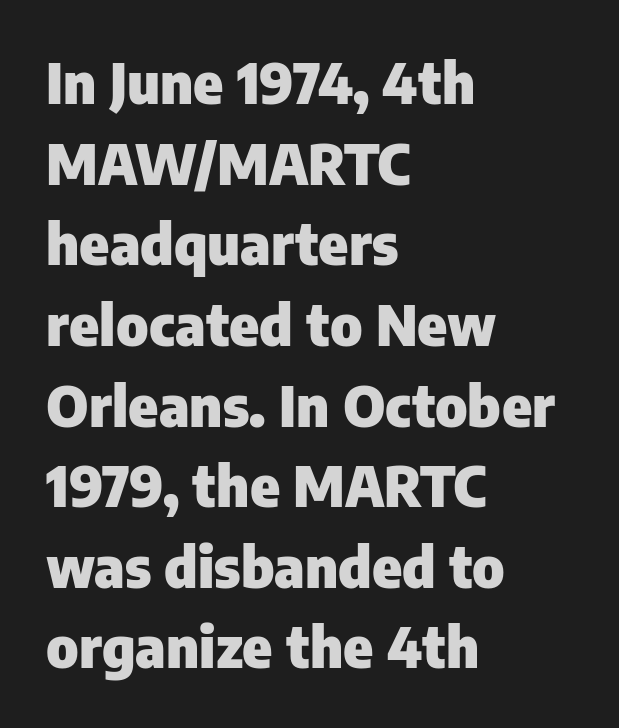
{"serif": "no", "italic": "no", "bold": "yes", "weight": "heavy", "width": "normal", "stroke_contrast": "low", "x_height": "medium", "monospaced": "no", "underline": "no", "align": "left", "line_spacing": "normal", "line_spacing_ratio": 1.44, "letter_spacing": "normal", "letter_spacing_em": 0.0, "glyph_px": 56}
